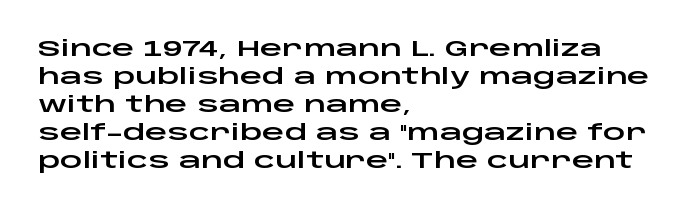
Q: Is the text italic (slanted)? A: No, it is upright.
Q: Is the text underlined? A: No.
Q: How is the paragraph aligned? A: Left-aligned.
Q: Is the spacing between letters normal or unusually wide? A: Normal.
Q: Is the spacing between lines tight, normal or loose? A: Normal.
